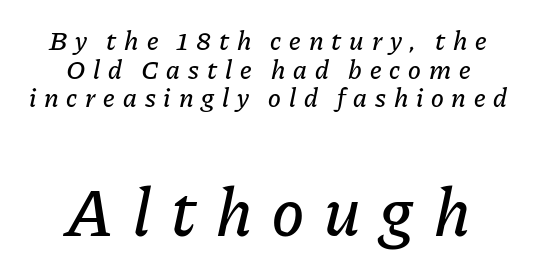
Scale increases going downward across the two blocks. The text block is weighted toward neither margin, spreading evenly from the middle. A typesetter would call this proportional, since set widths differ per character. The text carries the slant typical of an italic or oblique font. Letters rest on an invisible, unmarked baseline. Between one letter and the next there's a generous, obvious gap.
